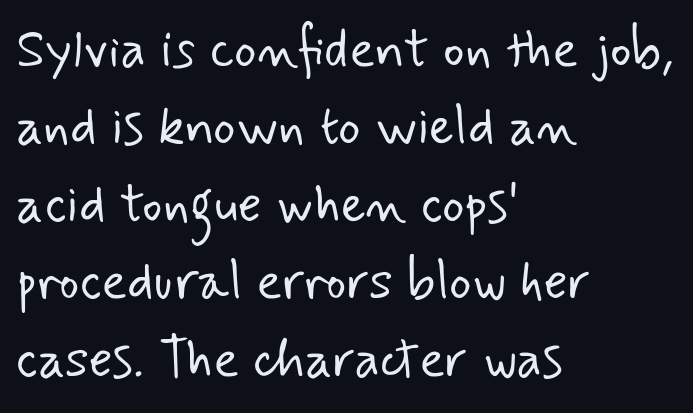
Q: Is the text bold? A: No.
Q: Is the typeface a serif or a sans-serif typeface? A: Sans-serif.
Q: Is the text underlined? A: No.
Q: How is the paragraph aligned? A: Left-aligned.
Q: Is the spacing between letters normal or unusually wide? A: Normal.
Q: Is the spacing between lines tight, normal or loose? A: Normal.
Q: Width (condensed, normal, or wide)? A: Normal.
Q: Stroke contrast? A: Low.
Q: x-height? A: Small.
Q: Monospaced? A: No.
